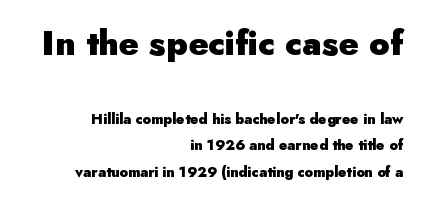
Q: Is the text bold? A: Yes.
Q: Is the text italic (slanted)? A: No, it is upright.
Q: Is the typeface a serif or a sans-serif typeface? A: Sans-serif.
Q: Is the text underlined? A: No.
Q: How is the paragraph aligned? A: Right-aligned.
Q: Is the spacing between letters normal or unusually wide? A: Normal.
Q: Which block of text is set in a larger size, the first (top) or the second (bottom)? A: The first (top) one.
Q: Width (condensed, normal, or wide)? A: Normal.
Q: Stroke contrast? A: Low.
Q: x-height? A: Small.
Q: Monospaced? A: No.
